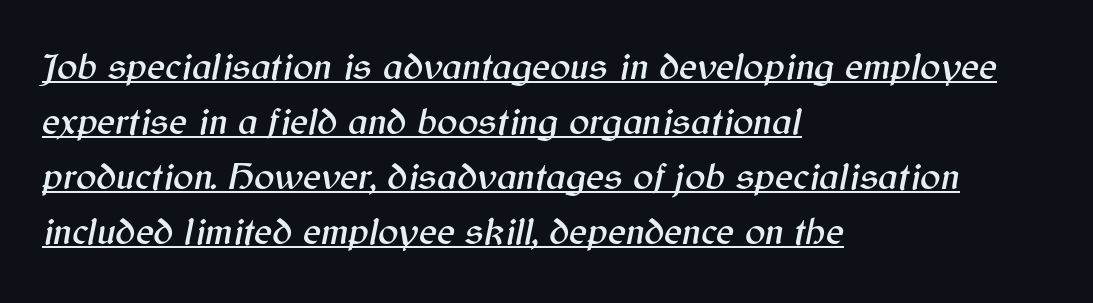
Successive baselines arrive at the customary interval. Glyph-to-glyph distance matches everyday printed text. The rendering anchors every line to the left-hand side. The rendering uses natural spacing where letterforms have individual widths. Check the space under the baseline: a stroke is drawn there.
